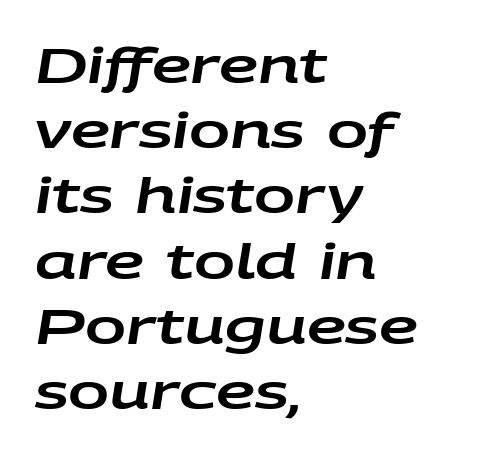
The image shows 49 px wide type, italic (leaning right); set left-aligned, normal line spacing (1.33x), normal letter spacing, not underlined; low stroke contrast and a large x-height.
